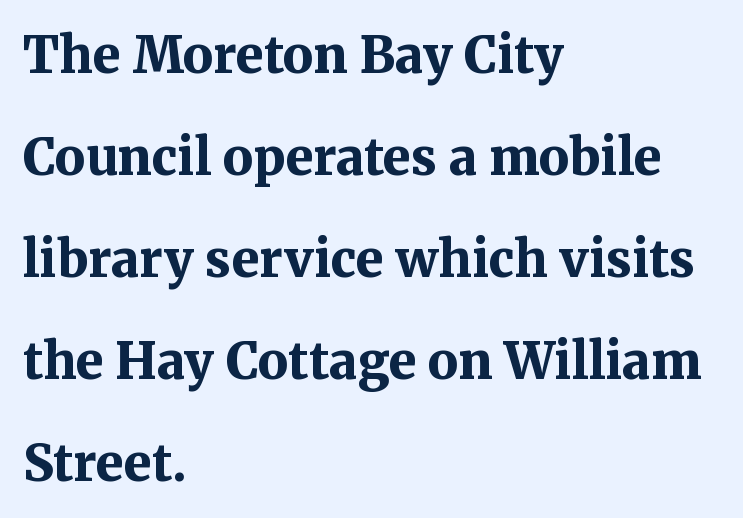
The image shows 50 px bold serif type, upright; set left-aligned, loose line spacing (2.04x), normal letter spacing, not underlined; medium stroke contrast and a medium x-height.
